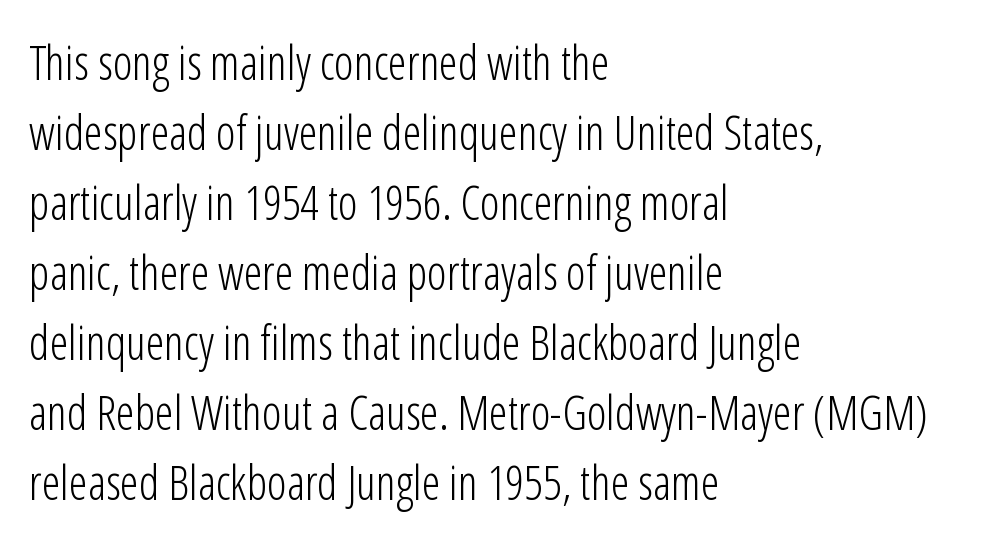
Q: Is the text bold? A: No.
Q: Is the text italic (slanted)? A: No, it is upright.
Q: Is the typeface a serif or a sans-serif typeface? A: Sans-serif.
Q: Is the text underlined? A: No.
Q: How is the paragraph aligned? A: Left-aligned.
Q: Is the spacing between letters normal or unusually wide? A: Normal.
Q: Is the spacing between lines tight, normal or loose? A: Normal.
Q: Width (condensed, normal, or wide)? A: Condensed.
Q: Stroke contrast? A: Low.
Q: x-height? A: Medium.
Q: Monospaced? A: No.
